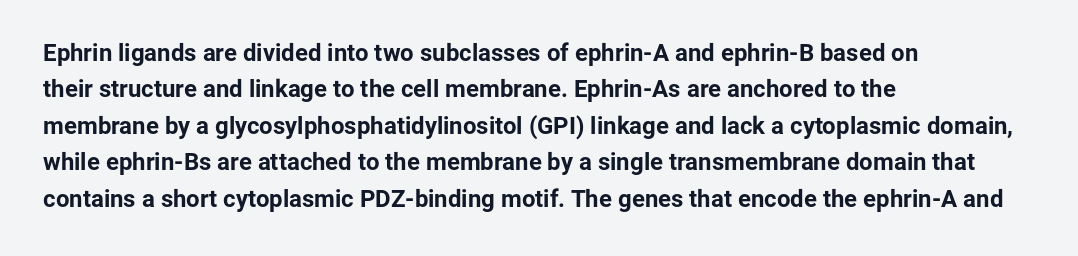
The image shows 24 px bold type, upright; set left-aligned, normal line spacing (1.52x), normal letter spacing, not underlined.
